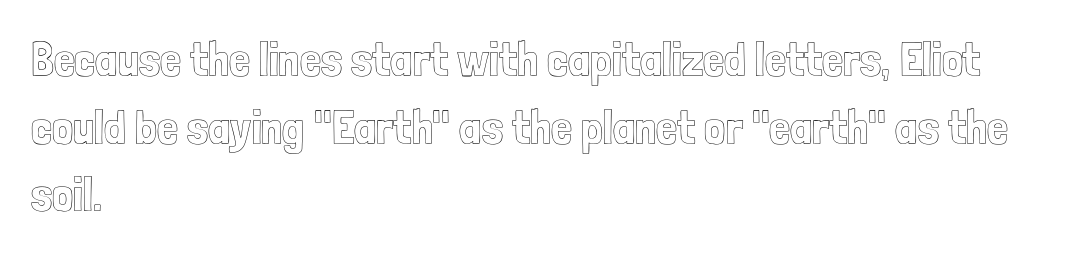
The image shows 47 px condensed type, upright; set left-aligned, normal line spacing (1.44x), normal letter spacing, not underlined; a medium x-height.
